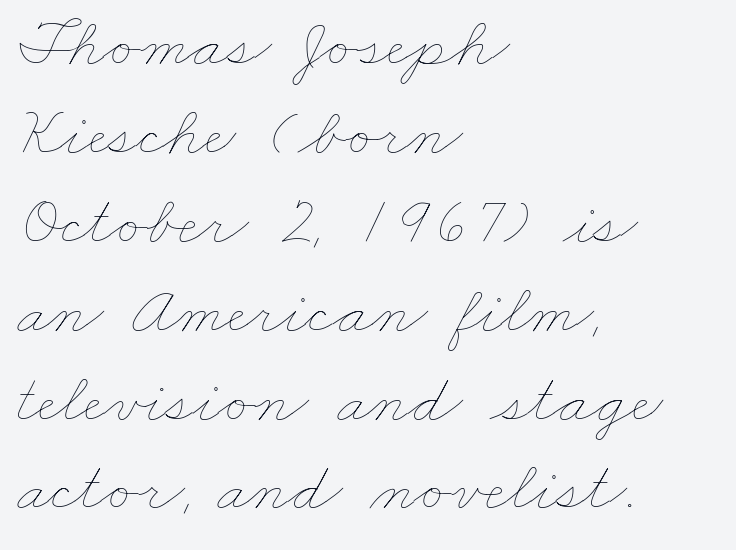
Short and long lines alike share a common starting point at left. Glyph-to-glyph distance matches everyday printed text. Underline: absent. Think of a printed novel: that variable character pitch is what you see here. The typeface has the unassuming heft of standard copy or less.
